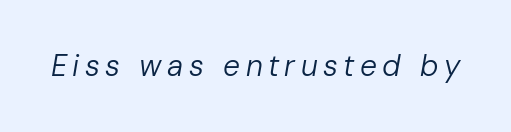
The image shows 30 px regular-weight type, italic (leaning right); set not underlined; low stroke contrast and a medium x-height.
